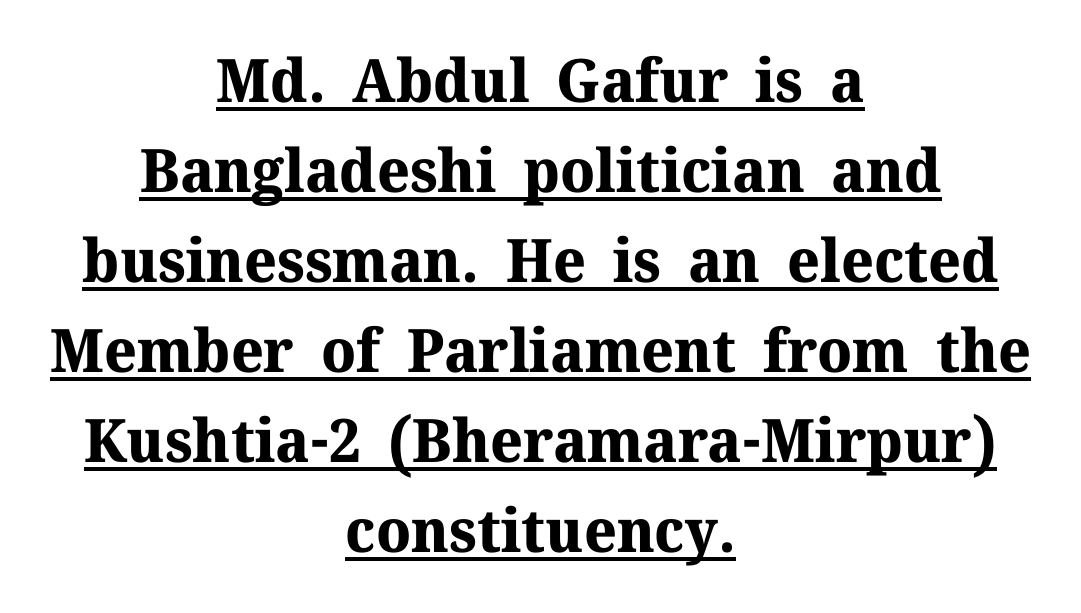
Is this a sans? No — the strokes have serifs. The rendering uses natural spacing where letterforms have individual widths. In terms of weight, the rendering is a true, heavy bold. When letters stand straight like this, we call the style roman or upright. Centered paragraph, ragged on both sides. A continuous stroke trails under the words, as in a hyperlink.
